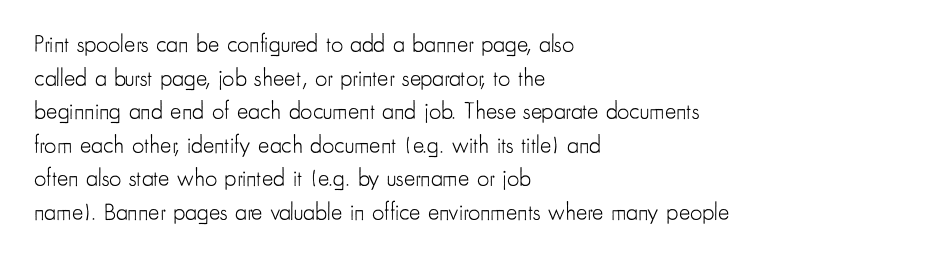
The image shows 24 px text type, upright; set left-aligned, normal line spacing (1.4x), normal letter spacing, not underlined.
